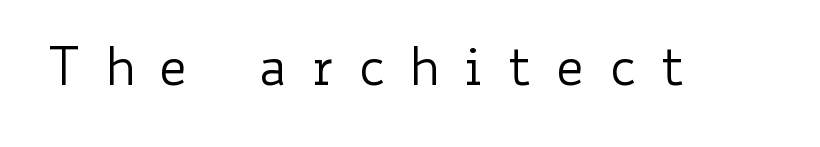
Q: Is the text bold? A: No.
Q: Is the text italic (slanted)? A: No, it is upright.
Q: Is the text underlined? A: No.
Q: Is the spacing between letters normal or unusually wide? A: Unusually wide.
Q: Width (condensed, normal, or wide)? A: Wide.
Q: Stroke contrast? A: Low.
Q: x-height? A: Small.
Q: Monospaced? A: No.
